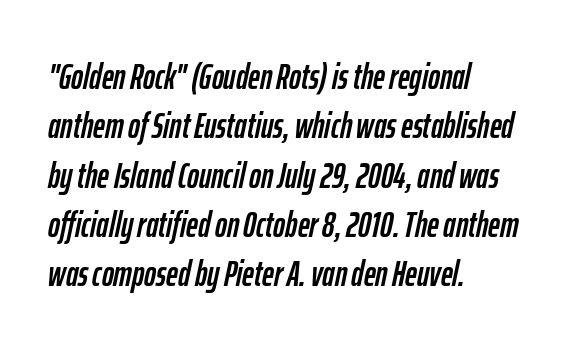
The image shows 36 px condensed type, italic (leaning right); set left-aligned, normal line spacing (1.37x), normal letter spacing, not underlined; low stroke contrast and a medium x-height.
